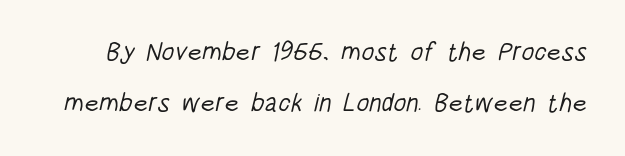
In terms of letterspacing, this is plain default setting. This reads as an unemphasized weight, regular at the heaviest. Beneath every word, the page is bare. You could fit nearly another row in the gap between these rows.
